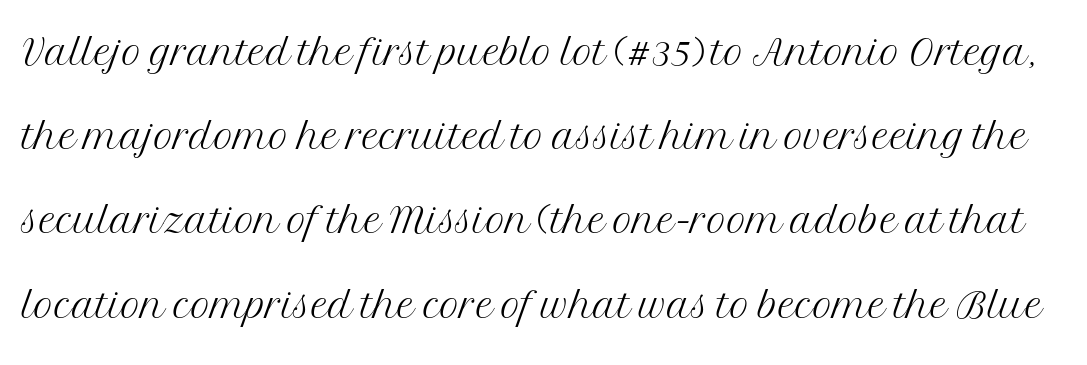
The image shows 54 px light serif type; set normal line spacing (1.56x), normal letter spacing, not underlined; medium stroke contrast and a medium x-height.
